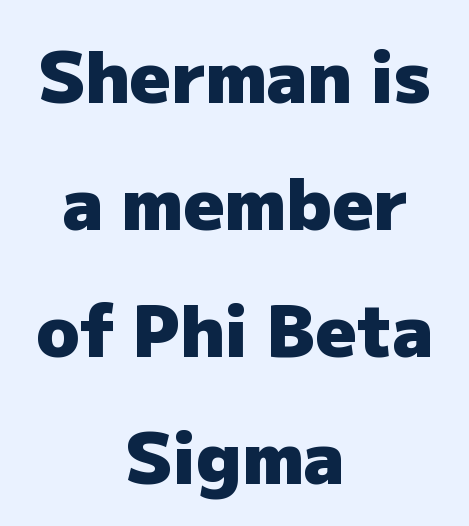
A clean baseline with only descenders dipping below it. Standard letterfit; no display-style spreading of the glyphs. The rendering positions every line midway between the sides. These lines are composed in type without serifs. Heavy, bold letterforms.
